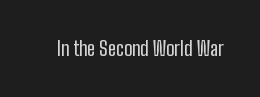
These lines keep a tight, regular rhythm from letter to letter. Unmarked baselines from the first word to the last. Italic: no, the glyphs are upright roman.
